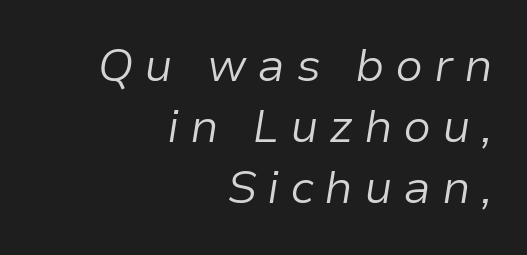
Q: Is the text bold? A: No.
Q: Is the text italic (slanted)? A: Yes, it leans right by about 9 degrees.
Q: Is the text underlined? A: No.
Q: How is the paragraph aligned? A: Right-aligned.
Q: Is the spacing between letters normal or unusually wide? A: Unusually wide.
Q: Is the spacing between lines tight, normal or loose? A: Normal.
Q: Width (condensed, normal, or wide)? A: Normal.
Q: Stroke contrast? A: Low.
Q: x-height? A: Medium.
Q: Monospaced? A: No.
